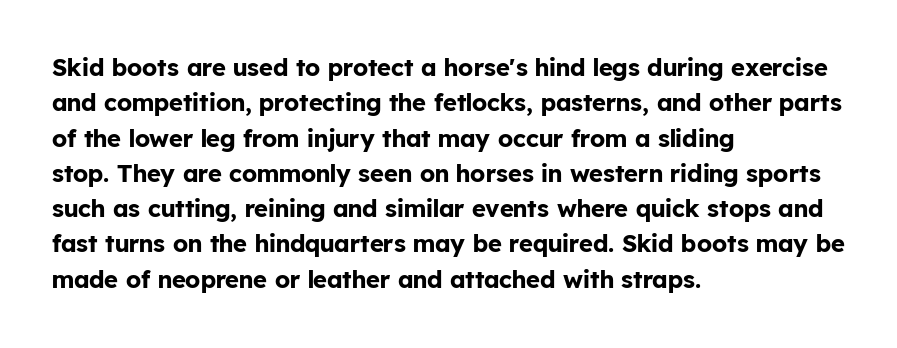
{"italic": "no", "bold": "yes", "underline": "no", "align": "left", "line_spacing": "normal", "line_spacing_ratio": 1.47, "letter_spacing": "normal", "letter_spacing_em": 0.0, "glyph_px": 24}
